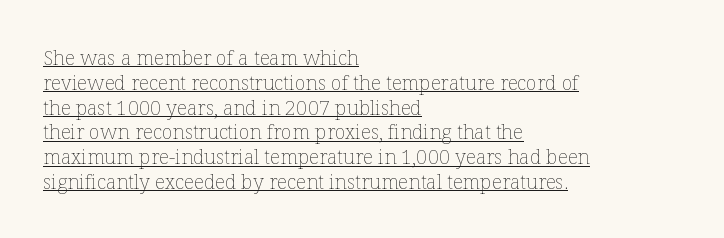
The image shows 20 px text type, upright; set left-aligned, line spacing 1.24x, normal letter spacing, underlined.
